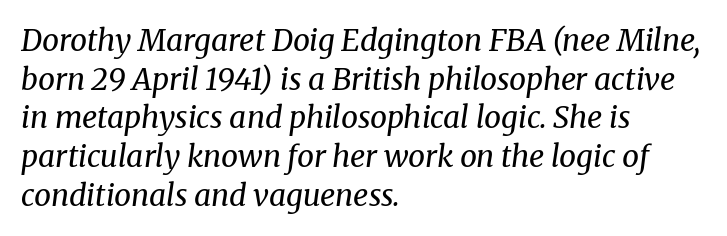
Q: Is the text bold? A: No.
Q: Is the text italic (slanted)? A: Yes, it leans right by about 8 degrees.
Q: Is the typeface a serif or a sans-serif typeface? A: Serif.
Q: Is the text underlined? A: No.
Q: How is the paragraph aligned? A: Left-aligned.
Q: Is the spacing between letters normal or unusually wide? A: Normal.
Q: Is the spacing between lines tight, normal or loose? A: Normal.
Q: Width (condensed, normal, or wide)? A: Normal.
Q: Stroke contrast? A: Medium.
Q: x-height? A: Medium.
Q: Monospaced? A: No.
